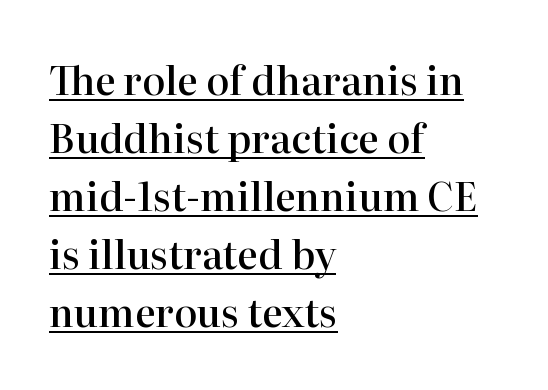
Q: Is the text bold? A: Semi-bold.
Q: Is the text italic (slanted)? A: No, it is upright.
Q: Is the typeface a serif or a sans-serif typeface? A: Serif.
Q: Is the text underlined? A: Yes.
Q: How is the paragraph aligned? A: Left-aligned.
Q: Is the spacing between letters normal or unusually wide? A: Normal.
Q: Is the spacing between lines tight, normal or loose? A: Normal.
Q: Width (condensed, normal, or wide)? A: Normal.
Q: Stroke contrast? A: High.
Q: x-height? A: Medium.
Q: Monospaced? A: No.
